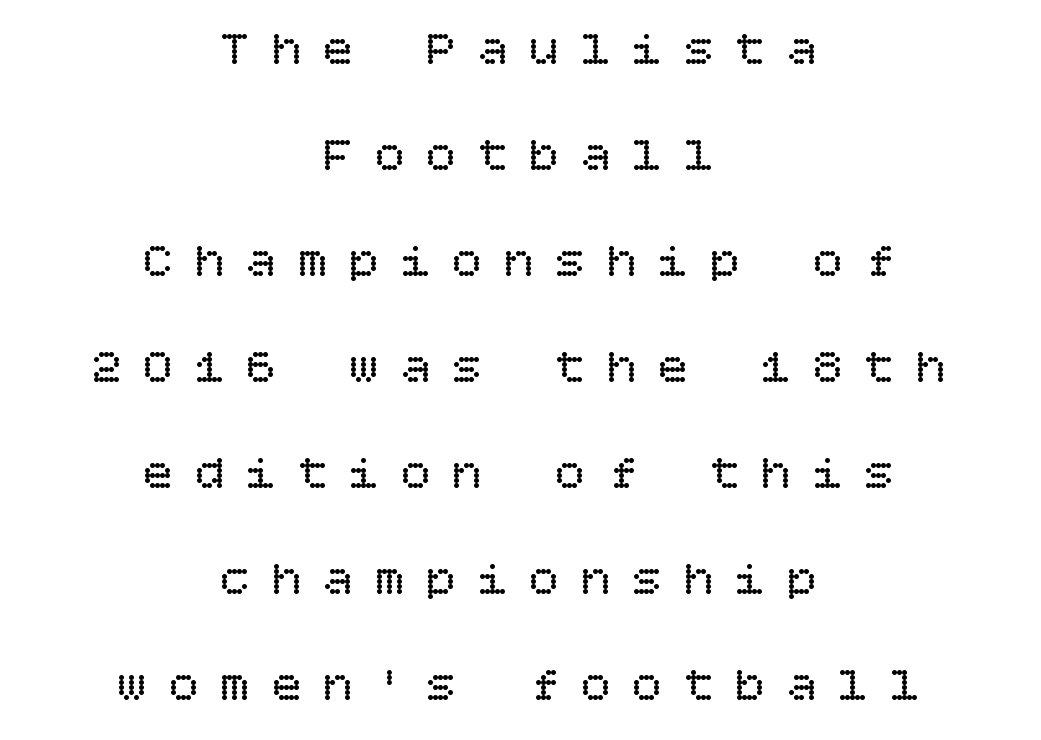
Q: Is the text bold? A: No.
Q: Is the text italic (slanted)? A: No, it is upright.
Q: Is the text underlined? A: No.
Q: How is the paragraph aligned? A: Centered.
Q: Is the spacing between letters normal or unusually wide? A: Unusually wide.
Q: Is the spacing between lines tight, normal or loose? A: Loose.
Q: Width (condensed, normal, or wide)? A: Normal.
Q: Stroke contrast? A: Low.
Q: x-height? A: Large.
